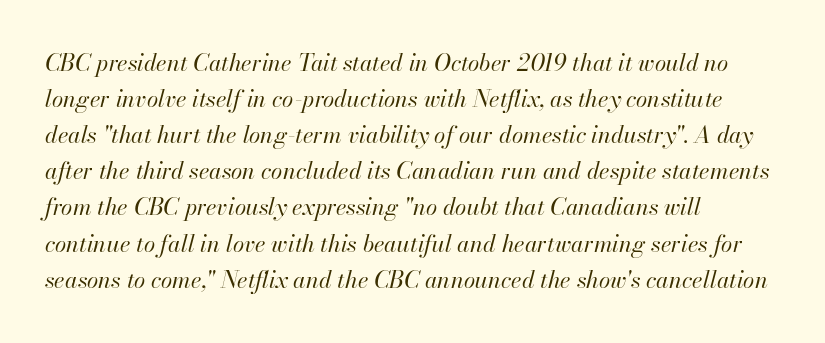
{"italic": "yes", "lean": "right", "slant_degrees": 13, "bold": "no", "underline": "no", "align": "left", "line_spacing": "normal", "line_spacing_ratio": 1.57, "letter_spacing": "normal", "letter_spacing_em": 0.0, "glyph_px": 23}
